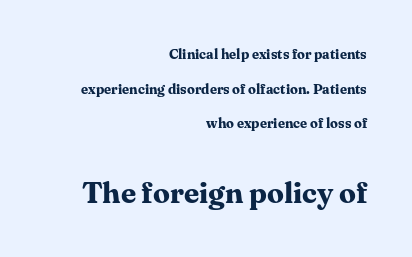
The image shows 30 px bold serif type, upright; set right-aligned, loose line spacing (2.48x), normal letter spacing, not underlined; the second (bottom) block is 2.14x larger; medium stroke contrast and a medium x-height.
